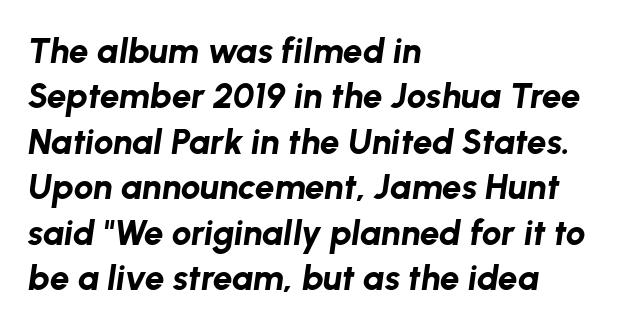
The image shows 35 px bold type, italic (leaning right); set left-aligned, normal line spacing (1.3x), normal letter spacing, not underlined; low stroke contrast and a medium x-height.
